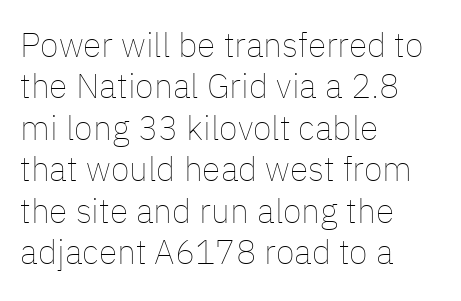
The image shows 34 px thin type, upright; set left-aligned, line spacing 1.22x, normal letter spacing, not underlined; low stroke contrast and a medium x-height.
